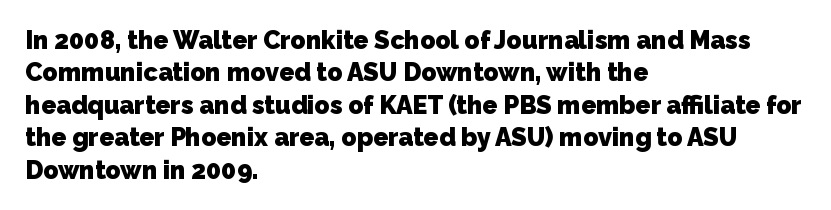
Q: Is the text bold? A: Yes.
Q: Is the text underlined? A: No.
Q: How is the paragraph aligned? A: Left-aligned.
Q: Is the spacing between letters normal or unusually wide? A: Normal.
Q: Is the spacing between lines tight, normal or loose? A: Normal.
